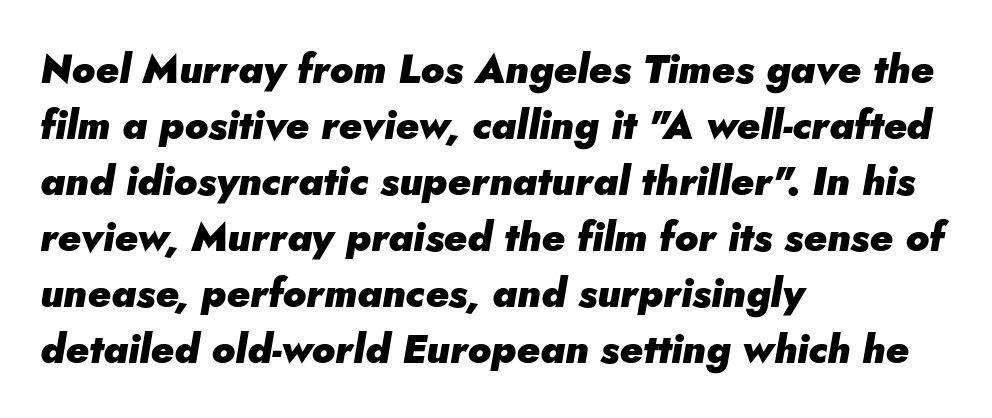
Q: Is the text bold? A: Yes.
Q: Is the text italic (slanted)? A: Yes, it leans right by about 5 degrees.
Q: Is the text underlined? A: No.
Q: How is the paragraph aligned? A: Left-aligned.
Q: Is the spacing between letters normal or unusually wide? A: Normal.
Q: Is the spacing between lines tight, normal or loose? A: Normal.
Q: Width (condensed, normal, or wide)? A: Normal.
Q: Stroke contrast? A: Low.
Q: x-height? A: Small.
Q: Monospaced? A: No.
